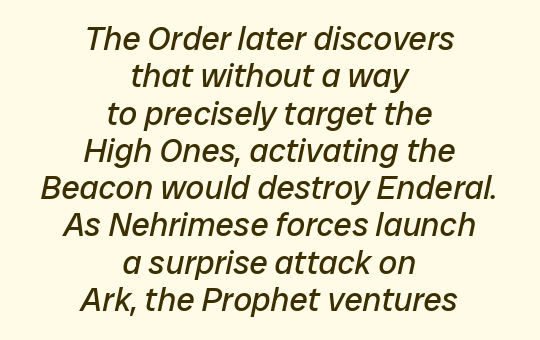
{"italic": "yes", "lean": "right", "slant_degrees": 12, "bold": "no", "weight": "regular", "width": "normal", "stroke_contrast": "low", "x_height": "medium", "monospaced": "no", "underline": "no", "align": "center", "line_spacing": "tight", "line_spacing_ratio": 1.13, "letter_spacing": "normal", "letter_spacing_em": 0.0, "glyph_px": 33}
